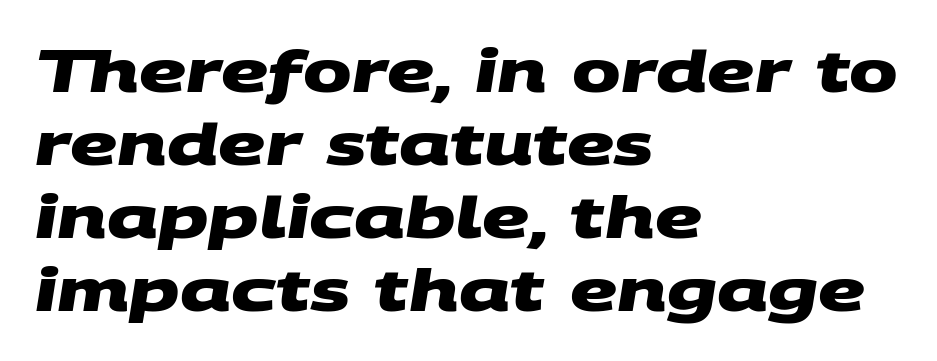
The image shows 58 px heavy, wide sans-serif type; set left-aligned, normal line spacing (1.26x), normal letter spacing, not underlined; medium stroke contrast and a large x-height.
